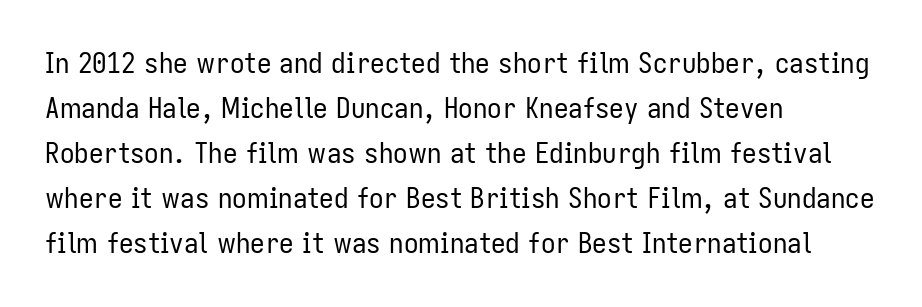
Q: Is the text bold? A: No.
Q: Is the text italic (slanted)? A: No, it is upright.
Q: Is the typeface a serif or a sans-serif typeface? A: Sans-serif.
Q: Is the text underlined? A: No.
Q: How is the paragraph aligned? A: Left-aligned.
Q: Is the spacing between letters normal or unusually wide? A: Normal.
Q: Is the spacing between lines tight, normal or loose? A: Normal.
Q: Width (condensed, normal, or wide)? A: Condensed.
Q: Stroke contrast? A: Low.
Q: x-height? A: Medium.
Q: Monospaced? A: No.
